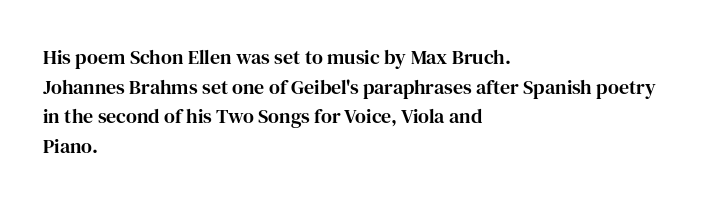
The image shows 20 px text type, upright; set left-aligned, normal line spacing (1.48x), normal letter spacing, not underlined.
